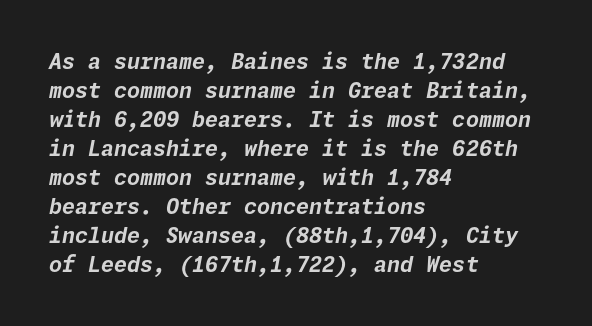
The image shows 21 px bold type, italic (leaning right); set left-aligned, normal line spacing (1.38x), normal letter spacing, not underlined.
